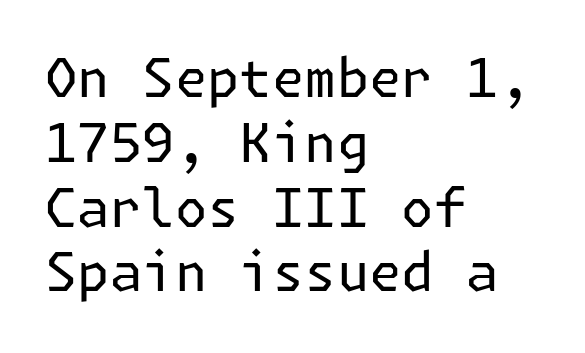
A light-to-regular cut is what we see here. No word sits above an underline. Typeset ragged right — the left edge is the straight one. This sample uses an upright cut, with every glyph sitting square on the baseline.
